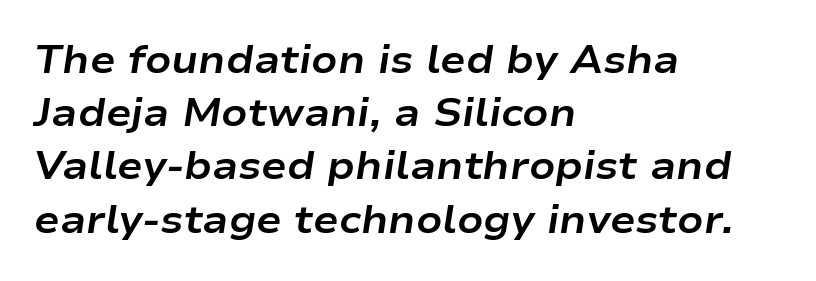
{"italic": "yes", "lean": "right", "slant_degrees": 9, "bold": "yes", "weight": "bold", "width": "wide", "stroke_contrast": "low", "x_height": "medium", "monospaced": "no", "underline": "no", "align": "left", "line_spacing": "normal", "line_spacing_ratio": 1.4, "letter_spacing": "normal", "letter_spacing_em": 0.0, "glyph_px": 38}
